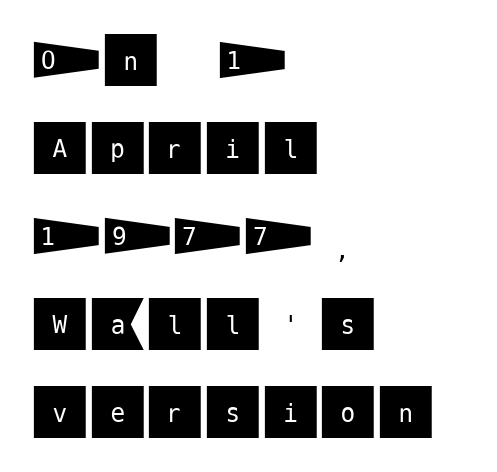
Q: Is the text italic (slanted)? A: No, it is upright.
Q: Is the typeface a serif or a sans-serif typeface? A: Sans-serif.
Q: Is the text underlined? A: No.
Q: How is the paragraph aligned? A: Left-aligned.
Q: Is the spacing between letters normal or unusually wide? A: Normal.
Q: Is the spacing between lines tight, normal or loose? A: Normal.
Q: Width (condensed, normal, or wide)? A: Normal.
Q: Stroke contrast? A: Medium.
Q: x-height? A: Large.
